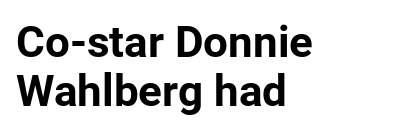
The image shows 44 px bold sans-serif type, upright; set left-aligned, tight line spacing (1.12x), normal letter spacing, not underlined; low stroke contrast and a medium x-height.
